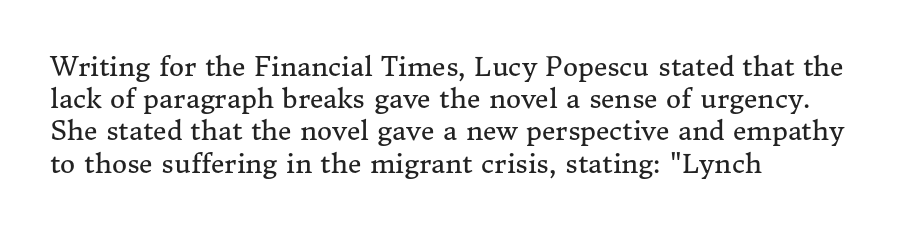
The image shows 26 px text type, upright; set left-aligned, line spacing 1.24x, normal letter spacing, not underlined.
